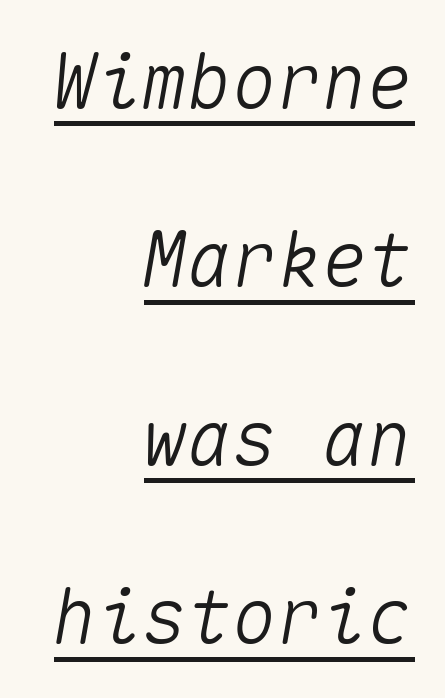
{"italic": "yes", "lean": "right", "slant_degrees": 10, "width": "normal", "stroke_contrast": "medium", "x_height": "medium", "monospaced": "yes", "underline": "yes", "align": "right", "line_spacing": "loose", "line_spacing_ratio": 2.38, "letter_spacing": "normal", "letter_spacing_em": 0.0, "glyph_px": 75}
